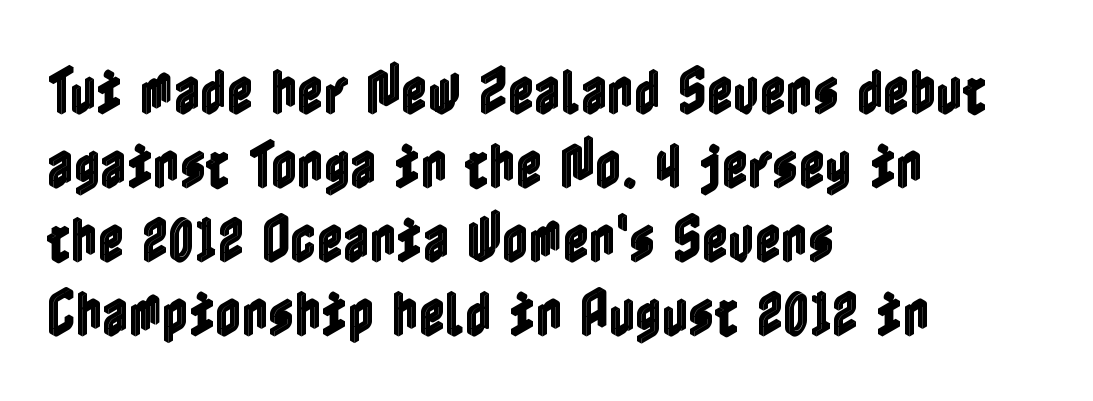
The image shows 51 px condensed type, upright; set left-aligned, normal line spacing (1.45x), normal letter spacing, not underlined; a medium x-height.
